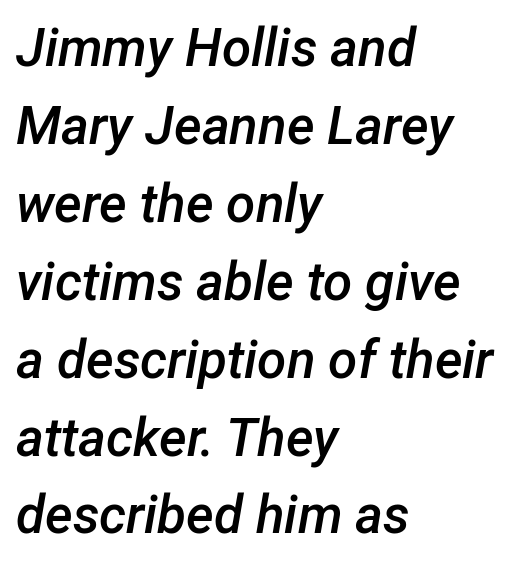
Q: Is the text bold? A: Semi-bold.
Q: Is the text italic (slanted)? A: Yes, it leans right by about 12 degrees.
Q: Is the text underlined? A: No.
Q: How is the paragraph aligned? A: Left-aligned.
Q: Is the spacing between letters normal or unusually wide? A: Normal.
Q: Is the spacing between lines tight, normal or loose? A: Normal.
Q: Width (condensed, normal, or wide)? A: Normal.
Q: Stroke contrast? A: Low.
Q: x-height? A: Medium.
Q: Monospaced? A: No.
